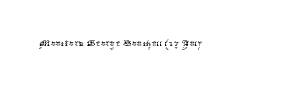
Q: Is the text bold? A: No.
Q: Is the text italic (slanted)? A: No, it is upright.
Q: Is the text underlined? A: No.
Q: Is the spacing between letters normal or unusually wide? A: Normal.
